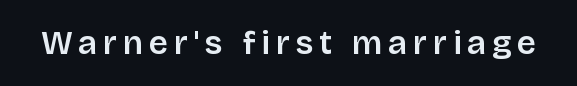
The type family on display is of the sans-serif kind. The space beneath each line is pristine and unruled. The passage shown is typed in a proportional face where columns would drift. Ordinary non-slanted type is in use.
